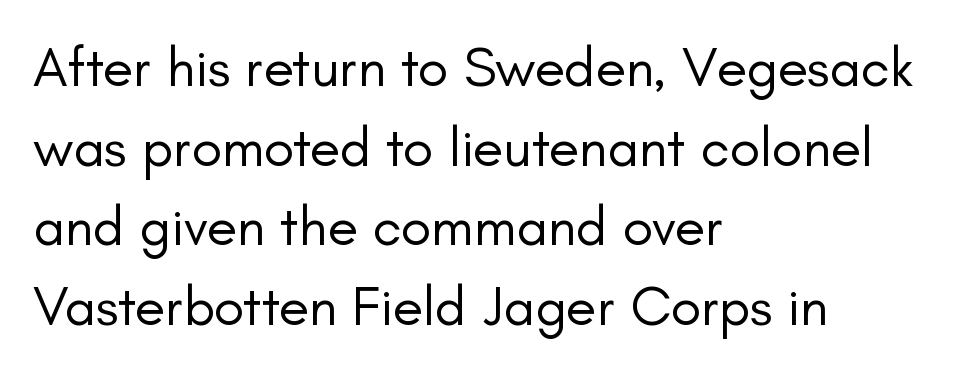
Compared with a centered layout, this one pins lines to the left instead. Style check: upright. What stands out about the letter spacing? Nothing — it is the standard amount. The rendering shows plain stroke endings on the letterforms — a sans-serif design. This is not heavy type; no bold has been used.
